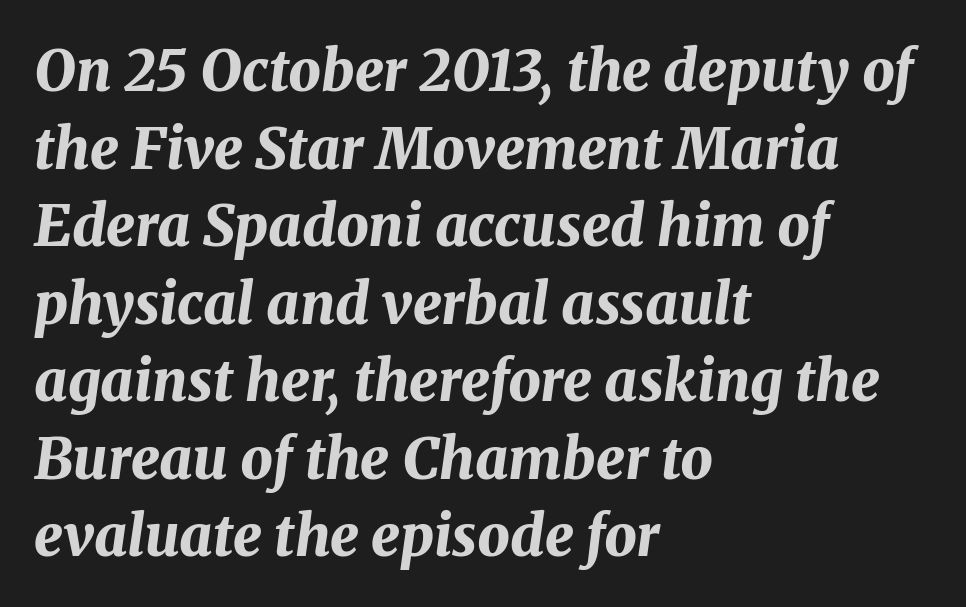
Every row of glyphs begins at an identical x-position on the left. The gap between lines stays unmarked. Do the characters align in a grid? No, the font is proportional. The glyphs have the mass of a bold cut.
